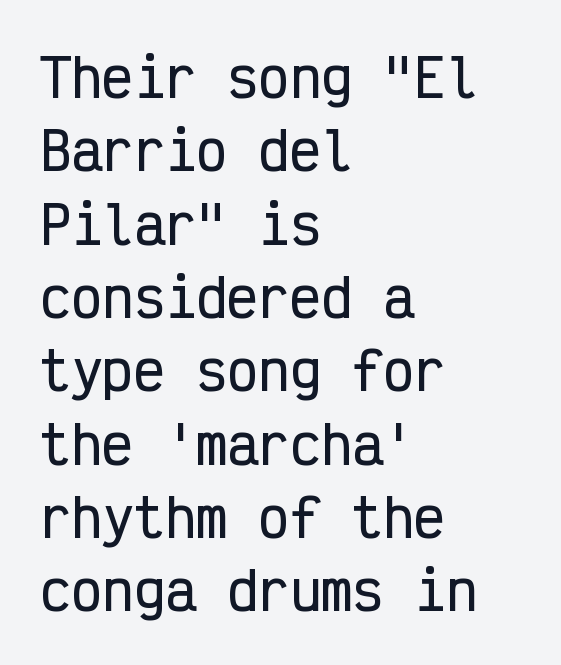
The image shows 52 px condensed sans-serif type, upright, monospaced; set left-aligned, normal line spacing (1.41x), normal letter spacing, not underlined; low stroke contrast and a medium x-height.
